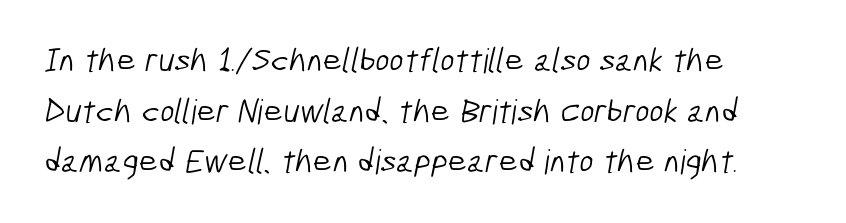
Q: Is the text bold? A: No.
Q: Is the typeface a serif or a sans-serif typeface? A: Sans-serif.
Q: Is the text underlined? A: No.
Q: How is the paragraph aligned? A: Left-aligned.
Q: Is the spacing between letters normal or unusually wide? A: Normal.
Q: Is the spacing between lines tight, normal or loose? A: Normal.
Q: Width (condensed, normal, or wide)? A: Condensed.
Q: Stroke contrast? A: Low.
Q: x-height? A: Medium.
Q: Monospaced? A: No.
